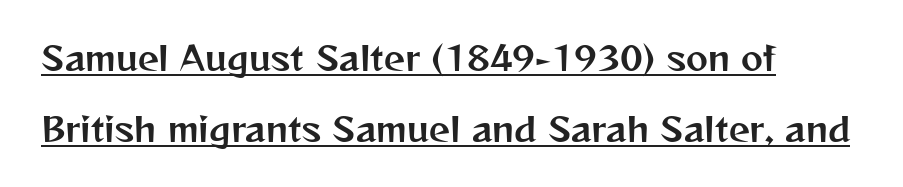
The image shows 33 px sans-serif type, upright; set left-aligned, loose line spacing (2.15x), normal letter spacing, underlined; medium stroke contrast and a medium x-height.
